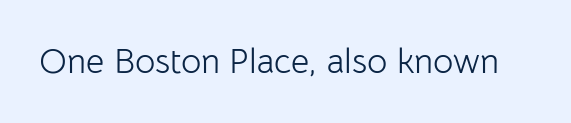
Q: Is the text bold? A: No.
Q: Is the text italic (slanted)? A: No, it is upright.
Q: Is the typeface a serif or a sans-serif typeface? A: Sans-serif.
Q: Is the text underlined? A: No.
Q: Is the spacing between letters normal or unusually wide? A: Normal.
Q: Width (condensed, normal, or wide)? A: Normal.
Q: Stroke contrast? A: Low.
Q: x-height? A: Medium.
Q: Monospaced? A: No.
